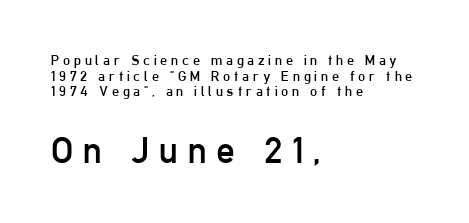
Q: Is the text bold? A: No.
Q: Is the text italic (slanted)? A: No, it is upright.
Q: Is the typeface a serif or a sans-serif typeface? A: Sans-serif.
Q: Is the text underlined? A: No.
Q: How is the paragraph aligned? A: Left-aligned.
Q: Is the spacing between letters normal or unusually wide? A: Unusually wide.
Q: Is the spacing between lines tight, normal or loose? A: Tight.
Q: Which block of text is set in a larger size, the first (top) or the second (bottom)? A: The second (bottom) one.
Q: Width (condensed, normal, or wide)? A: Condensed.
Q: Stroke contrast? A: Low.
Q: x-height? A: Medium.
Q: Monospaced? A: No.
